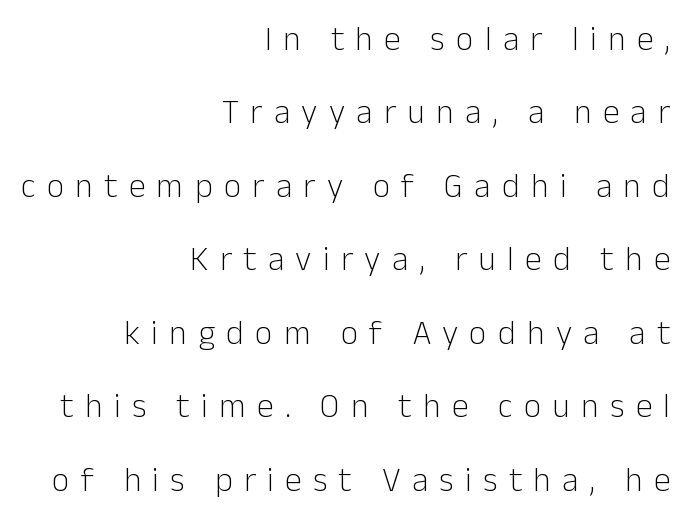
The image shows 34 px light sans-serif type, upright; set right-aligned, loose line spacing (2.16x), unusually wide letter spacing (+0.33 em), not underlined; low stroke contrast and a medium x-height.
